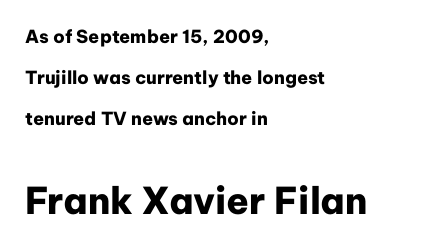
{"serif": "no", "italic": "no", "bold": "yes", "weight": "heavy", "width": "normal", "stroke_contrast": "low", "x_height": "medium", "monospaced": "no", "underline": "no", "align": "left", "line_spacing": "loose", "line_spacing_ratio": 2.27, "letter_spacing": "normal", "letter_spacing_em": 0.0, "larger_block": "second", "size_ratio": 2.06, "glyph_px": 37}
